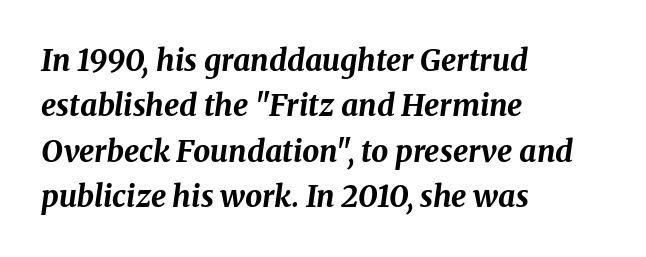
The gap between lines stays unmarked. A normal amount of white space separates one row of letters from the next. Slant detected: the letters are inclined. Think of a printed novel: that variable character pitch is what you see here. Spacing between characters is what you'd get straight out of the box.
